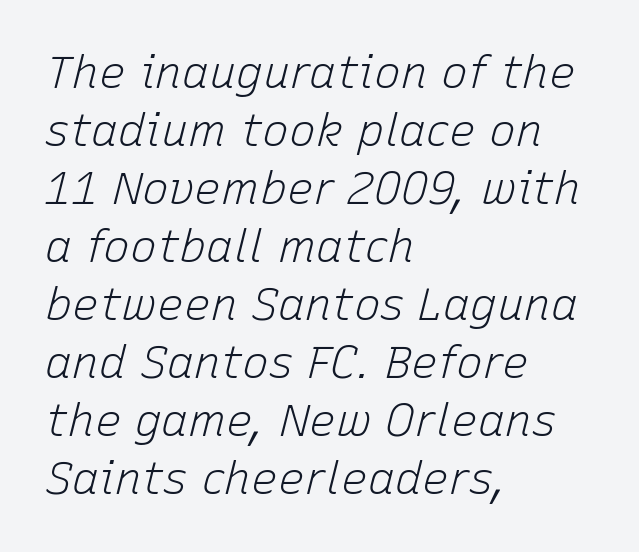
Stems here are at most as thick as an everyday book face. One glance says typical: line gaps are just what's usual. The specimen reads as italic at a glance. Does extra space separate the letters? No, they use regular spacing.
